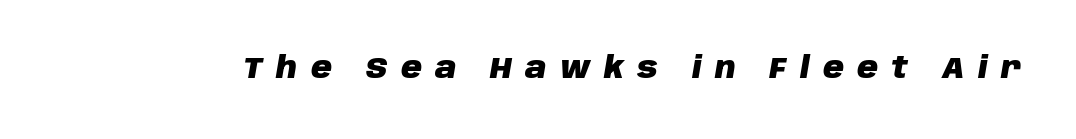
{"italic": "yes", "lean": "right", "slant_degrees": 10, "bold": "yes", "weight": "heavy", "width": "normal", "stroke_contrast": "low", "x_height": "large", "monospaced": "no", "underline": "no", "letter_spacing": "wide", "letter_spacing_em": 0.46, "glyph_px": 29}
